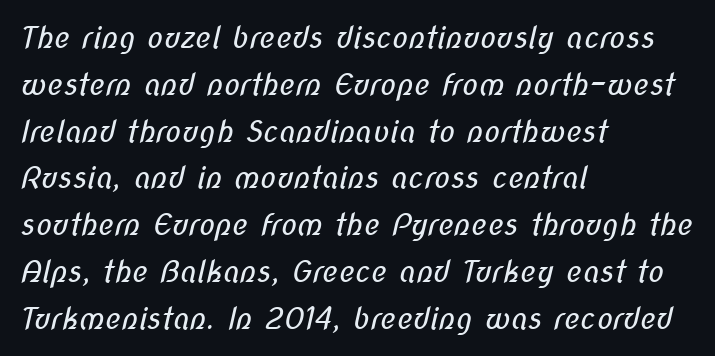
The text was rendered using a sans face with plain stroke endings. Just letters on the line, the space beneath them empty. The face looks like a standard text weight, possibly lighter. The ragged edge is on the right, which tells us the setting is flush left. Note the varied advance widths — an 'i' is clearly narrower than an 'm'.
